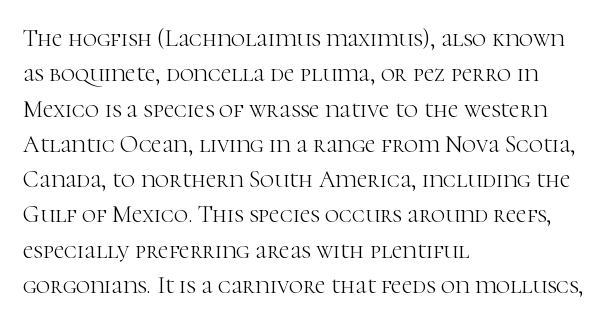
Q: Is the text bold? A: No.
Q: Is the text italic (slanted)? A: No, it is upright.
Q: Is the text underlined? A: No.
Q: How is the paragraph aligned? A: Left-aligned.
Q: Is the spacing between letters normal or unusually wide? A: Normal.
Q: Is the spacing between lines tight, normal or loose? A: Normal.
